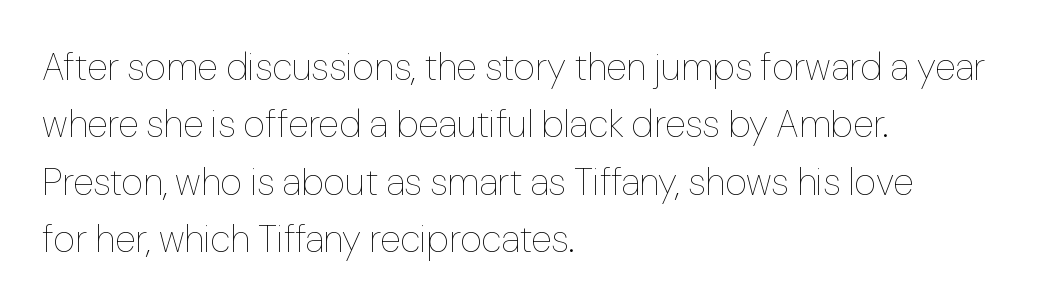
The image shows 38 px thin type, upright; set left-aligned, normal line spacing (1.51x), normal letter spacing, not underlined; low stroke contrast and a medium x-height.
